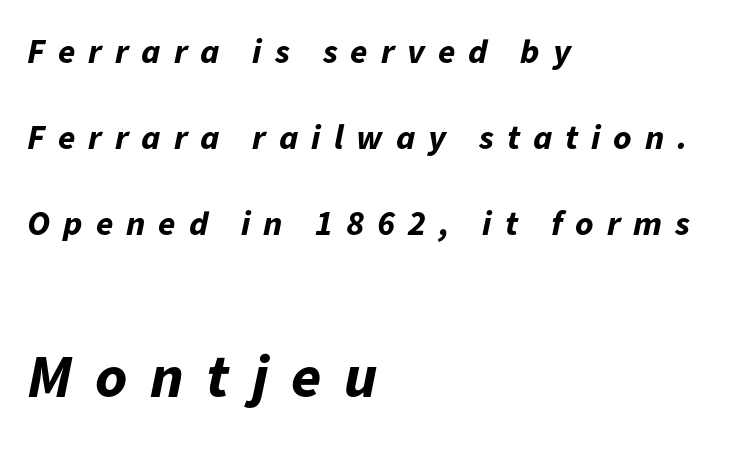
Q: Is the text bold? A: Yes.
Q: Is the text italic (slanted)? A: Yes, it leans right by about 11 degrees.
Q: Is the text underlined? A: No.
Q: How is the paragraph aligned? A: Left-aligned.
Q: Is the spacing between letters normal or unusually wide? A: Unusually wide.
Q: Is the spacing between lines tight, normal or loose? A: Loose.
Q: Which block of text is set in a larger size, the first (top) or the second (bottom)? A: The second (bottom) one.
Q: Width (condensed, normal, or wide)? A: Normal.
Q: Stroke contrast? A: Low.
Q: x-height? A: Medium.
Q: Monospaced? A: No.
